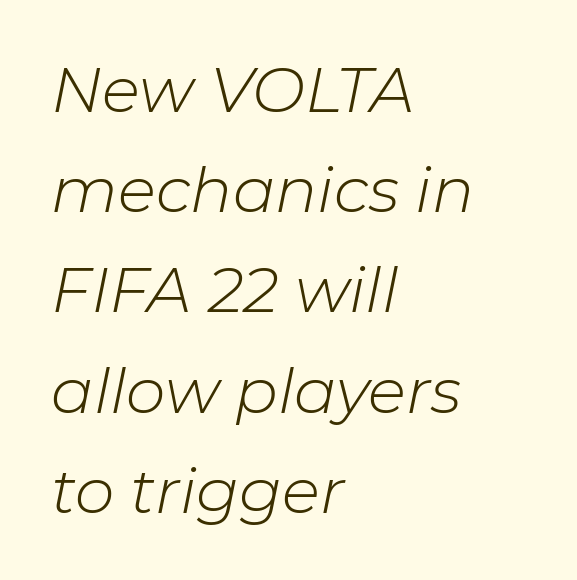
Q: Is the text bold? A: No.
Q: Is the text italic (slanted)? A: Yes, it leans right by about 11 degrees.
Q: Is the text underlined? A: No.
Q: How is the paragraph aligned? A: Left-aligned.
Q: Is the spacing between letters normal or unusually wide? A: Normal.
Q: Is the spacing between lines tight, normal or loose? A: Normal.
Q: Width (condensed, normal, or wide)? A: Normal.
Q: Stroke contrast? A: Low.
Q: x-height? A: Medium.
Q: Monospaced? A: No.
